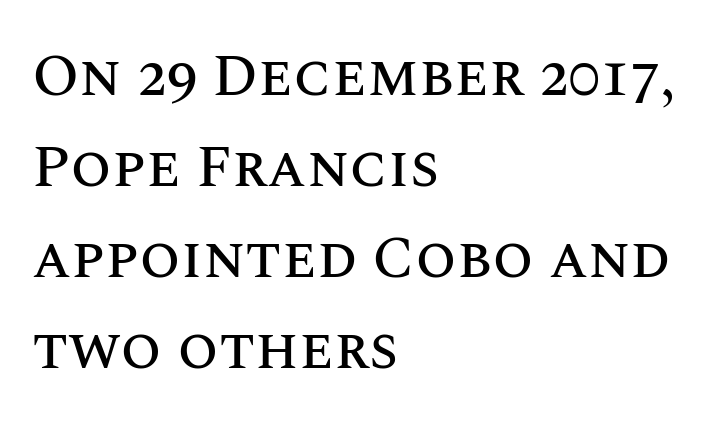
Q: Is the text italic (slanted)? A: No, it is upright.
Q: Is the text underlined? A: No.
Q: How is the paragraph aligned? A: Left-aligned.
Q: Is the spacing between letters normal or unusually wide? A: Normal.
Q: Is the spacing between lines tight, normal or loose? A: Normal.
Q: Width (condensed, normal, or wide)? A: Normal.
Q: Stroke contrast? A: Medium.
Q: x-height? A: Large.
Q: Monospaced? A: No.
